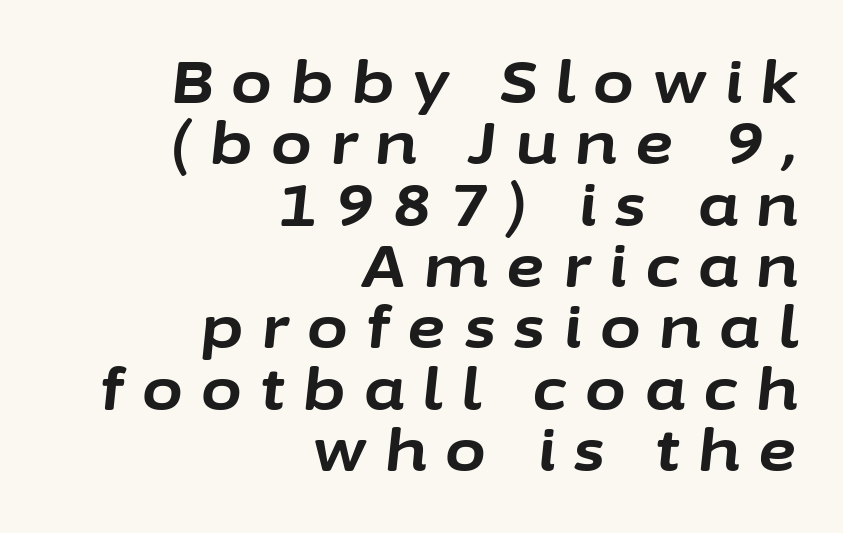
{"italic": "yes", "lean": "right", "slant_degrees": 6, "bold": "yes", "weight": "bold", "width": "normal", "stroke_contrast": "low", "x_height": "medium", "monospaced": "no", "underline": "no", "align": "right", "line_spacing": "tight", "line_spacing_ratio": 1.04, "letter_spacing": "wide", "letter_spacing_em": 0.32, "glyph_px": 59}
